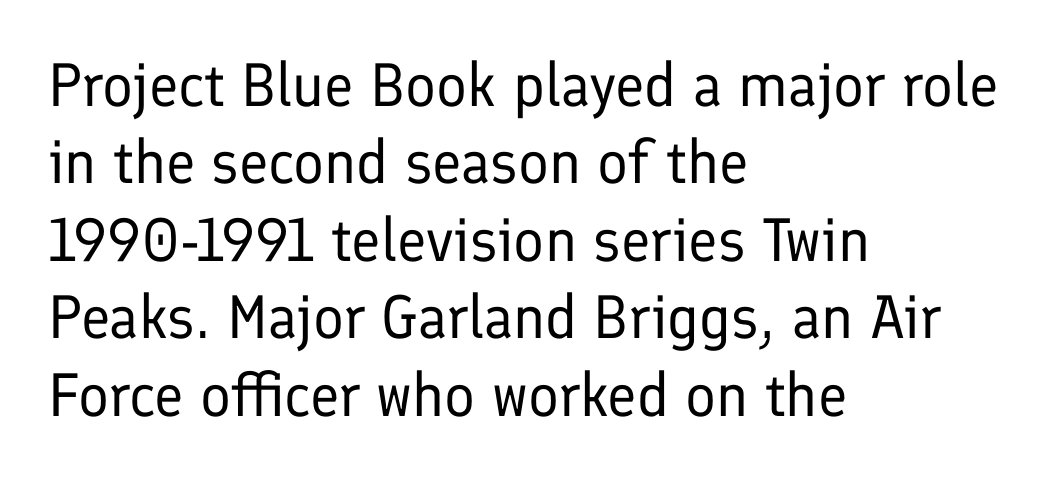
{"serif": "no", "italic": "no", "bold": "no", "weight": "regular", "width": "normal", "stroke_contrast": "low", "x_height": "medium", "monospaced": "no", "underline": "no", "align": "left", "line_spacing": "normal", "line_spacing_ratio": 1.27, "letter_spacing": "normal", "letter_spacing_em": 0.0, "glyph_px": 61}
